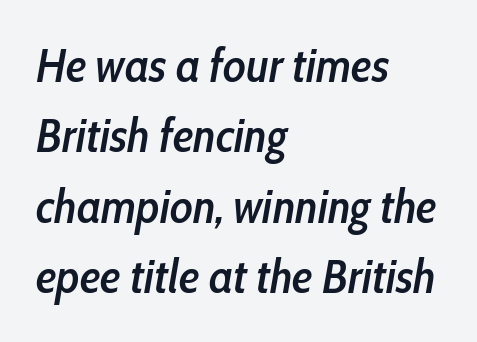
{"italic": "yes", "lean": "right", "slant_degrees": 10, "bold": "semi", "weight": "semibold", "width": "condensed", "stroke_contrast": "low", "x_height": "medium", "monospaced": "no", "underline": "no", "align": "left", "line_spacing": "normal", "line_spacing_ratio": 1.5, "letter_spacing": "normal", "letter_spacing_em": 0.0, "glyph_px": 47}
